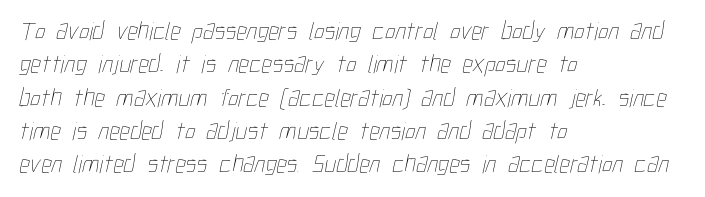
{"bold": "no", "underline": "no", "align": "left", "line_spacing": "normal", "line_spacing_ratio": 1.28, "letter_spacing": "normal", "letter_spacing_em": 0.0, "glyph_px": 26}
